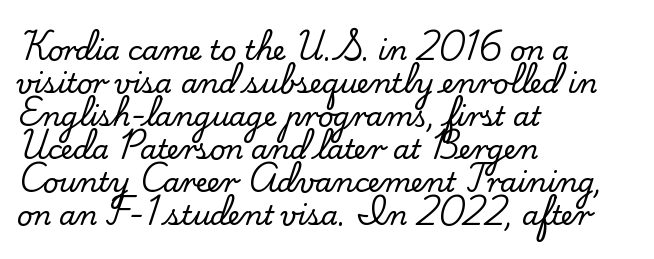
No extra tracking has been applied to these lines. Check the space under the baseline: it is left empty. Casual observation: everything's shoved over to the left.
